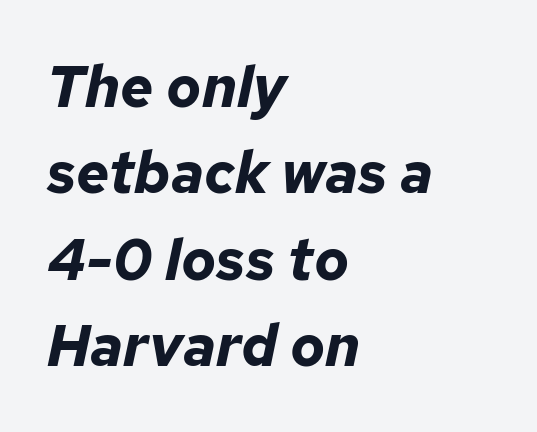
The image shows 58 px bold type, italic (leaning right); set left-aligned, normal line spacing (1.49x), normal letter spacing, not underlined; low stroke contrast and a medium x-height.
